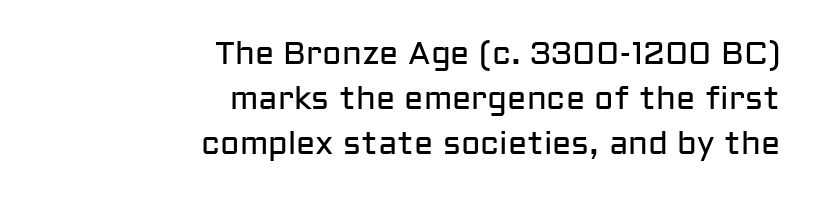
Q: Is the text bold? A: No.
Q: Is the text italic (slanted)? A: No, it is upright.
Q: Is the typeface a serif or a sans-serif typeface? A: Sans-serif.
Q: Is the text underlined? A: No.
Q: How is the paragraph aligned? A: Right-aligned.
Q: Is the spacing between letters normal or unusually wide? A: Normal.
Q: Is the spacing between lines tight, normal or loose? A: Normal.
Q: Width (condensed, normal, or wide)? A: Normal.
Q: Stroke contrast? A: Low.
Q: x-height? A: Medium.
Q: Monospaced? A: No.
